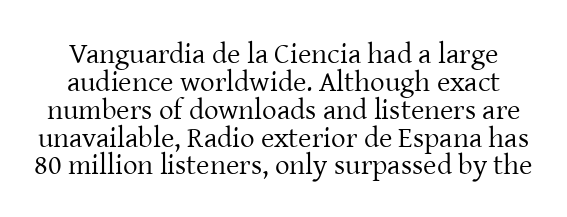
{"serif": "yes", "italic": "no", "bold": "no", "weight": "regular", "width": "normal", "stroke_contrast": "low", "x_height": "medium", "monospaced": "no", "underline": "no", "line_spacing": "tight", "line_spacing_ratio": 0.96, "letter_spacing": "normal", "letter_spacing_em": 0.0, "glyph_px": 29}
